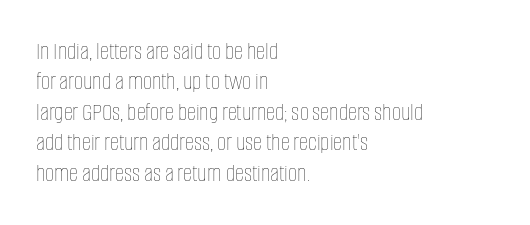
The image shows 25 px text type, upright; set left-aligned, line spacing 1.22x, normal letter spacing, not underlined.
